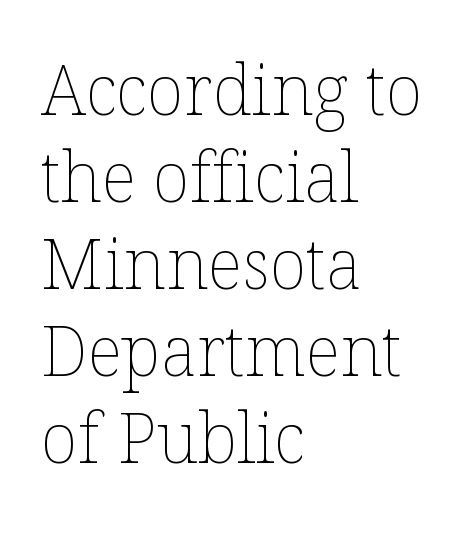
The horizontal fit of the characters is conventional and even. The face used here is proportionally spaced, like ordinary book or web type. Compared with a centered layout, this one pins lines to the left instead. Is the type heavy? It reads as light-to-regular instead. Rendered with straight, roman letterforms. Reading down the column, the eye jumps a familiar distance to each next line.
